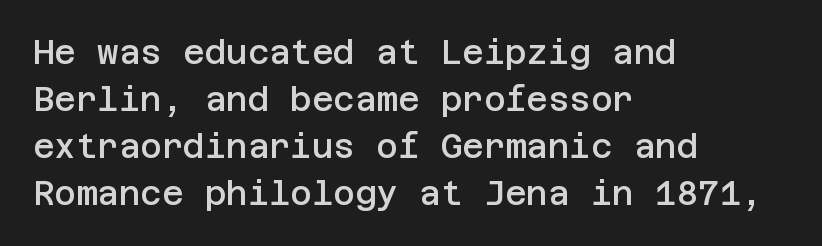
There is no visible air inserted between adjacent glyphs. A fair bit of extra ink — the face is semibold, not bold. Line spacing here is normal. Has an underline been added? It has not. Layout note: lines flush left.
